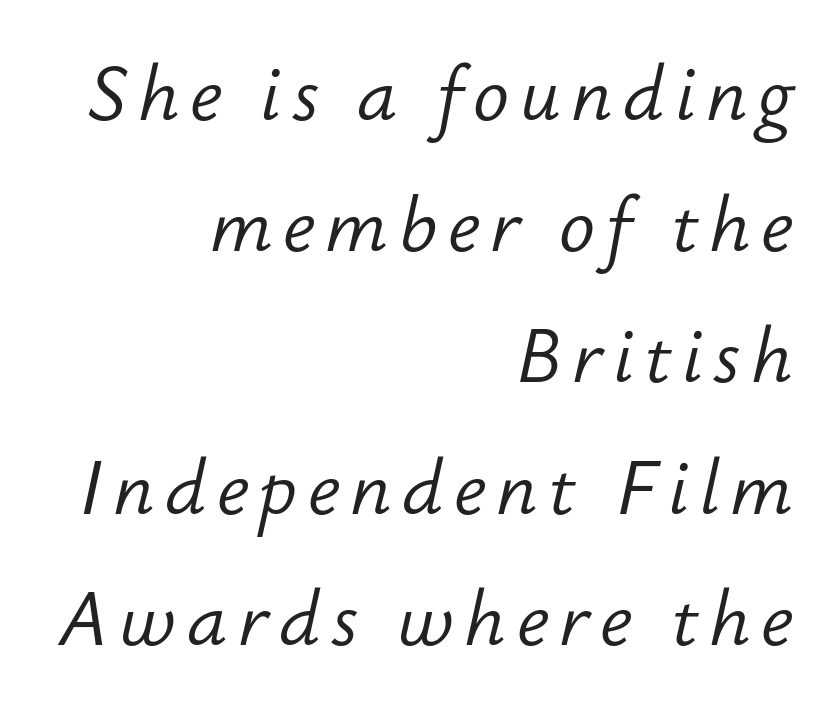
The image shows 75 px light type, italic (leaning right); set right-aligned, line spacing 1.75x, not underlined; low stroke contrast and a small x-height.
